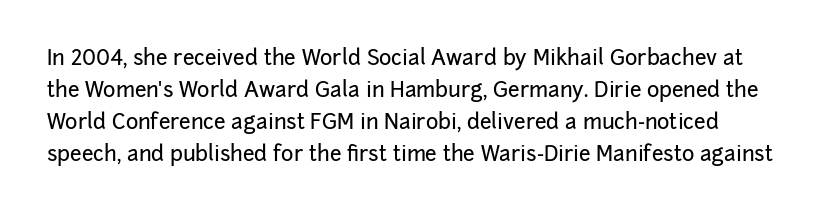
Q: Is the text italic (slanted)? A: No, it is upright.
Q: Is the text underlined? A: No.
Q: Is the spacing between letters normal or unusually wide? A: Normal.
Q: Is the spacing between lines tight, normal or loose? A: Normal.
